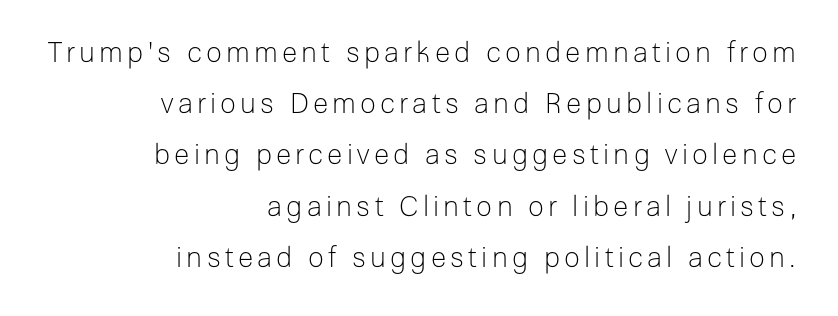
{"serif": "no", "italic": "no", "bold": "no", "weight": "light", "width": "normal", "stroke_contrast": "low", "x_height": "medium", "monospaced": "no", "underline": "no", "align": "right", "line_spacing_ratio": 1.83, "glyph_px": 28}
